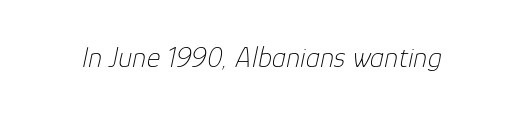
{"italic": "yes", "lean": "right", "slant_degrees": 12, "bold": "no", "weight": "thin", "width": "normal", "stroke_contrast": "low", "x_height": "medium", "monospaced": "no", "underline": "no", "letter_spacing": "normal", "letter_spacing_em": 0.0, "glyph_px": 29}
